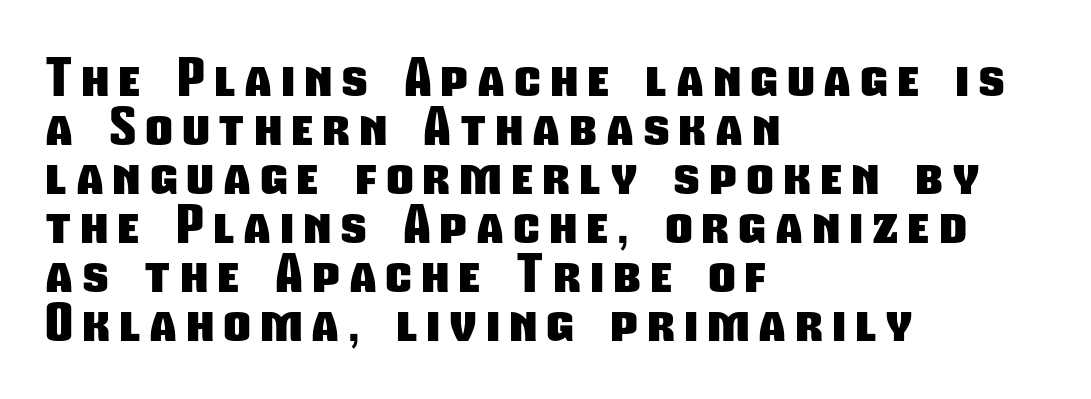
{"serif": "no", "bold": "yes", "weight": "heavy", "width": "condensed", "stroke_contrast": "low", "x_height": "medium", "monospaced": "no", "underline": "no", "align": "left", "line_spacing": "tight", "line_spacing_ratio": 0.96, "letter_spacing": "wide", "letter_spacing_em": 0.21, "glyph_px": 51}
